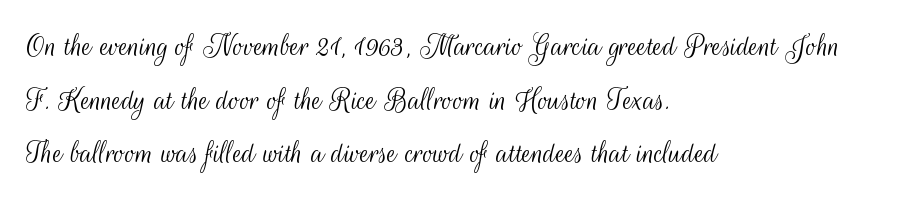
Q: Is the text bold? A: No.
Q: Is the text italic (slanted)? A: Yes.
Q: Is the typeface a serif or a sans-serif typeface? A: Sans-serif.
Q: Is the text underlined? A: No.
Q: How is the paragraph aligned? A: Left-aligned.
Q: Is the spacing between letters normal or unusually wide? A: Normal.
Q: Is the spacing between lines tight, normal or loose? A: Normal.
Q: Width (condensed, normal, or wide)? A: Condensed.
Q: Stroke contrast? A: Medium.
Q: x-height? A: Small.
Q: Monospaced? A: No.
